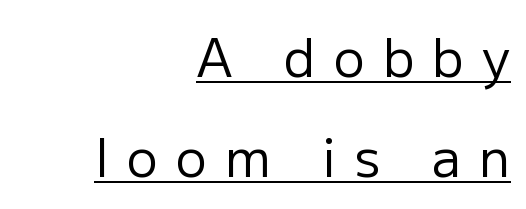
The image shows 52 px regular-weight sans-serif type, upright; set right-aligned, loose line spacing (1.93x), unusually wide letter spacing (+0.35 em), underlined; low stroke contrast and a medium x-height.
